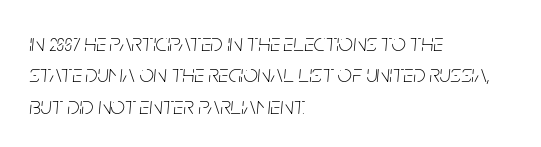
The image shows 25 px text type, italic (leaning right); set left-aligned, normal line spacing (1.26x), normal letter spacing, not underlined.
